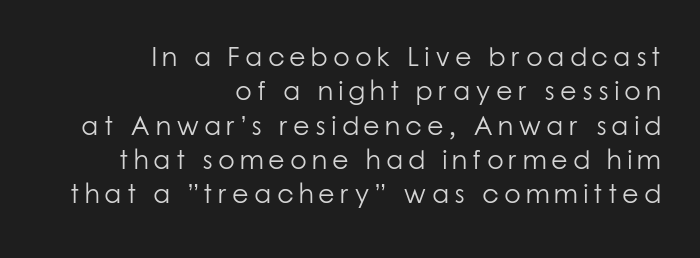
The image shows 27 px text type, upright; set right-aligned, normal line spacing (1.27x), not underlined.
